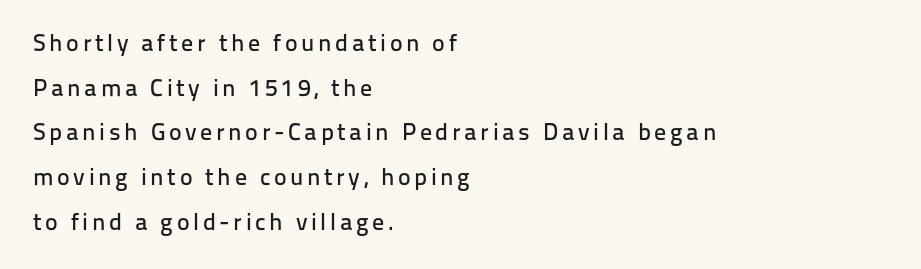
{"italic": "no", "underline": "no", "align": "left", "line_spacing_ratio": 1.86, "glyph_px": 24}
